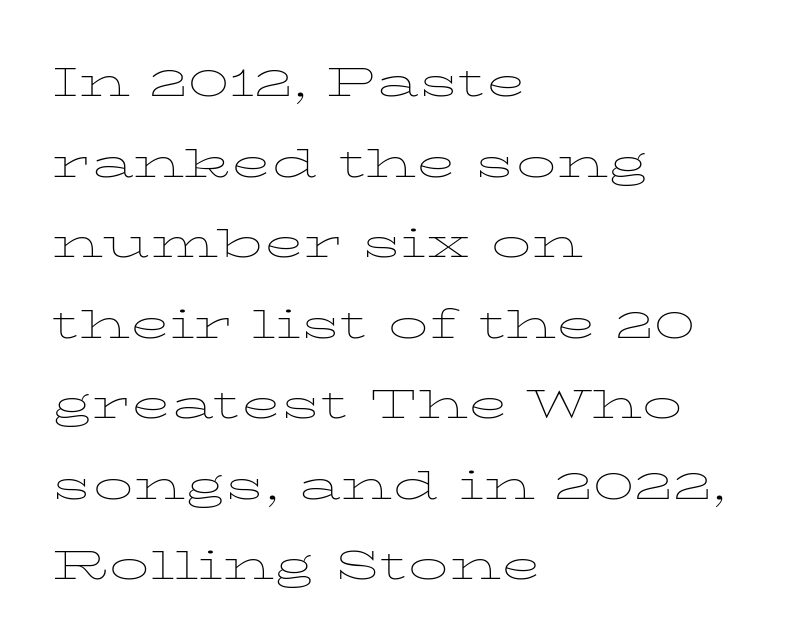
Q: Is the text bold? A: No.
Q: Is the text italic (slanted)? A: No, it is upright.
Q: Is the text underlined? A: No.
Q: How is the paragraph aligned? A: Left-aligned.
Q: Is the spacing between letters normal or unusually wide? A: Normal.
Q: Is the spacing between lines tight, normal or loose? A: Normal.
Q: Width (condensed, normal, or wide)? A: Wide.
Q: Stroke contrast? A: Low.
Q: x-height? A: Medium.
Q: Monospaced? A: No.
